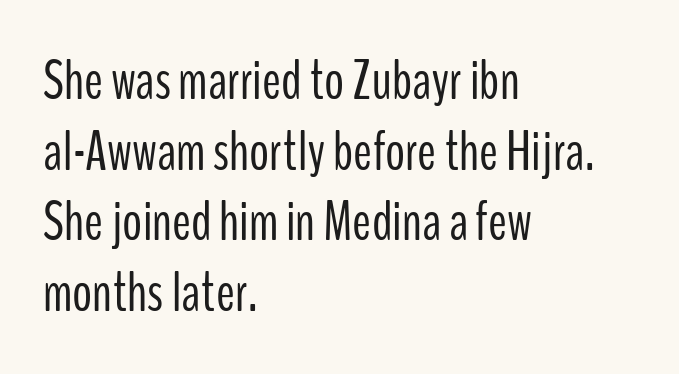
Q: Is the text bold? A: No.
Q: Is the text italic (slanted)? A: No, it is upright.
Q: Is the typeface a serif or a sans-serif typeface? A: Sans-serif.
Q: Is the text underlined? A: No.
Q: How is the paragraph aligned? A: Left-aligned.
Q: Is the spacing between letters normal or unusually wide? A: Normal.
Q: Is the spacing between lines tight, normal or loose? A: Normal.
Q: Width (condensed, normal, or wide)? A: Condensed.
Q: Stroke contrast? A: Low.
Q: x-height? A: Medium.
Q: Monospaced? A: No.
